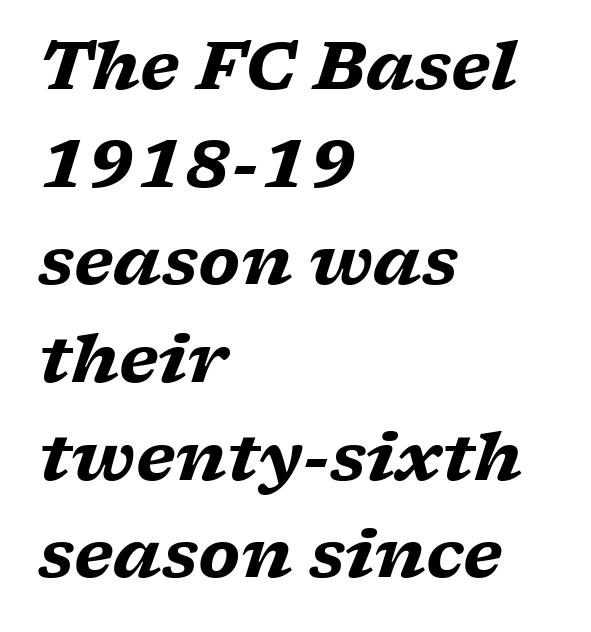
Q: Is the text bold? A: Yes.
Q: Is the text italic (slanted)? A: Yes, it leans right by about 17 degrees.
Q: Is the typeface a serif or a sans-serif typeface? A: Serif.
Q: Is the text underlined? A: No.
Q: How is the paragraph aligned? A: Left-aligned.
Q: Is the spacing between letters normal or unusually wide? A: Normal.
Q: Is the spacing between lines tight, normal or loose? A: Normal.
Q: Width (condensed, normal, or wide)? A: Wide.
Q: Stroke contrast? A: Low.
Q: x-height? A: Medium.
Q: Monospaced? A: No.
